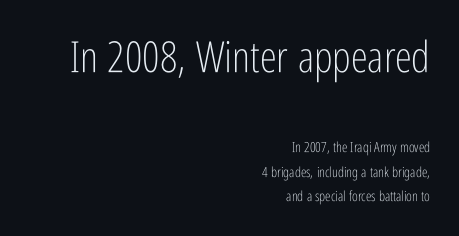
The image shows 43 px light, condensed sans-serif type, upright; set right-aligned, line spacing 1.74x, normal letter spacing, not underlined; the first (top) block is 3.07x larger; low stroke contrast and a medium x-height.
